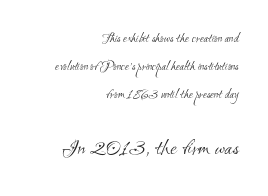
The image shows 24 px text type; set right-aligned, loose line spacing (2.0x), normal letter spacing, not underlined; the second (bottom) block is 1.71x larger.
